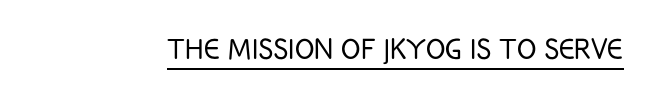
Q: Is the text bold? A: No.
Q: Is the text italic (slanted)? A: No, it is upright.
Q: Is the typeface a serif or a sans-serif typeface? A: Sans-serif.
Q: Is the text underlined? A: Yes.
Q: Is the spacing between letters normal or unusually wide? A: Normal.
Q: Width (condensed, normal, or wide)? A: Condensed.
Q: Stroke contrast? A: Low.
Q: x-height? A: Large.
Q: Monospaced? A: No.
